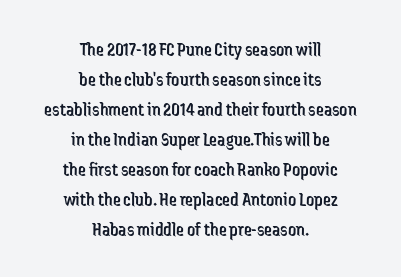
Q: Is the text bold? A: No.
Q: Is the text italic (slanted)? A: No, it is upright.
Q: Is the text underlined? A: No.
Q: How is the paragraph aligned? A: Centered.
Q: Is the spacing between letters normal or unusually wide? A: Normal.
Q: Is the spacing between lines tight, normal or loose? A: Normal.
